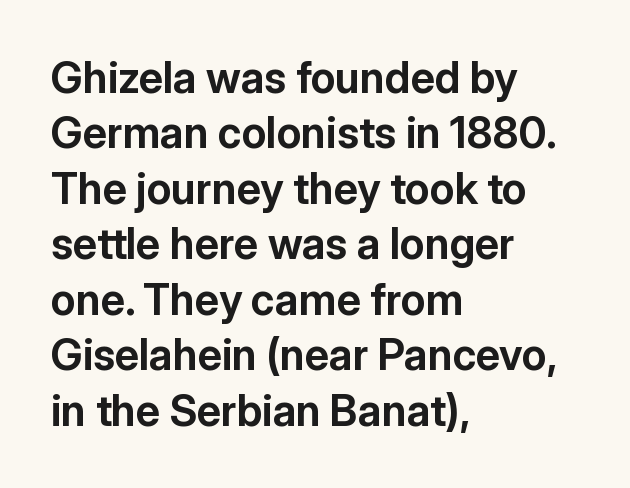
Q: Is the text bold? A: Yes.
Q: Is the text italic (slanted)? A: No, it is upright.
Q: Is the typeface a serif or a sans-serif typeface? A: Sans-serif.
Q: Is the text underlined? A: No.
Q: How is the paragraph aligned? A: Left-aligned.
Q: Is the spacing between letters normal or unusually wide? A: Normal.
Q: Is the spacing between lines tight, normal or loose? A: Normal.
Q: Width (condensed, normal, or wide)? A: Normal.
Q: Stroke contrast? A: Low.
Q: x-height? A: Medium.
Q: Monospaced? A: No.
